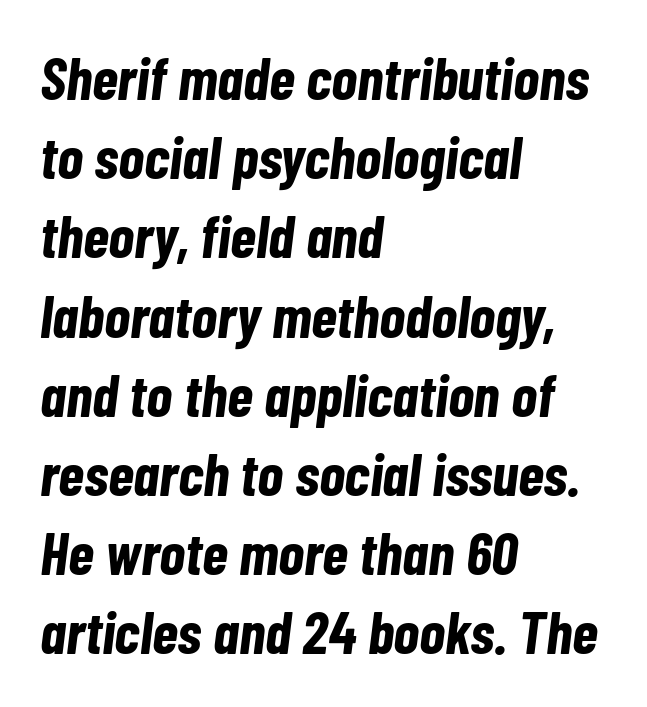
Does the lettering tilt? It does — this is italic. The gap between lines stays unmarked. This sample has the flowing, uneven cadence of proportional lettering. The gaps between neighbouring characters are ordinary and unremarkable. Summary of vertical rhythm: regular, with standard interline spacing.
